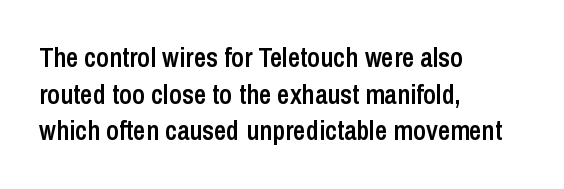
{"italic": "no", "bold": "semi", "underline": "no", "align": "left", "line_spacing": "normal", "line_spacing_ratio": 1.36, "letter_spacing": "normal", "letter_spacing_em": 0.0, "glyph_px": 27}
